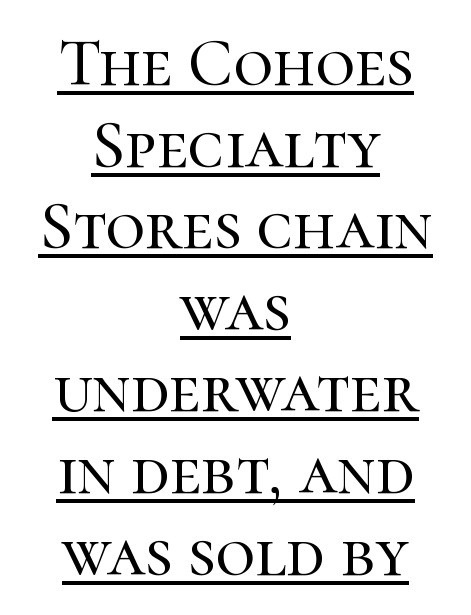
{"serif": "yes", "italic": "no", "width": "normal", "stroke_contrast": "high", "x_height": "medium", "monospaced": "no", "underline": "yes", "align": "center", "line_spacing_ratio": 1.2, "letter_spacing": "normal", "letter_spacing_em": 0.0, "glyph_px": 68}
